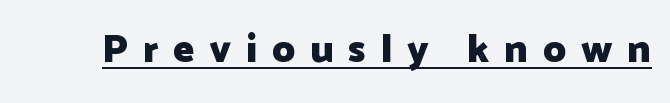
Q: Is the text bold? A: Yes.
Q: Is the text italic (slanted)? A: No, it is upright.
Q: Is the typeface a serif or a sans-serif typeface? A: Sans-serif.
Q: Is the text underlined? A: Yes.
Q: Is the spacing between letters normal or unusually wide? A: Unusually wide.
Q: Width (condensed, normal, or wide)? A: Normal.
Q: Stroke contrast? A: Low.
Q: x-height? A: Medium.
Q: Monospaced? A: No.
